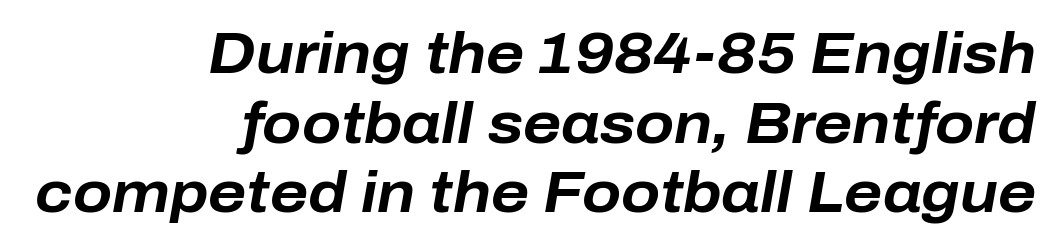
{"italic": "yes", "lean": "right", "slant_degrees": 10, "bold": "yes", "weight": "bold", "width": "normal", "stroke_contrast": "low", "x_height": "medium", "monospaced": "no", "underline": "no", "align": "right", "line_spacing_ratio": 1.22, "letter_spacing": "normal", "letter_spacing_em": 0.0, "glyph_px": 57}
